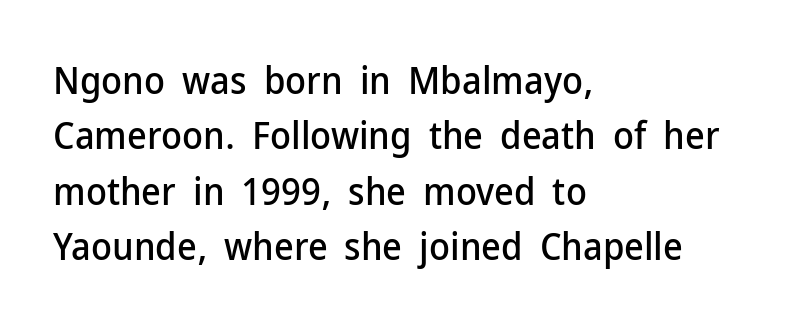
The image shows 38 px sans-serif type, upright; set left-aligned, normal line spacing (1.46x), normal letter spacing, not underlined; low stroke contrast and a medium x-height.
